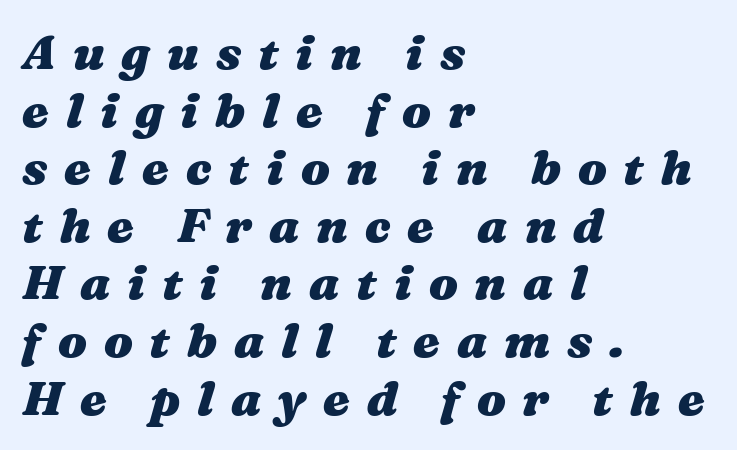
Looking at the ascenders, they clearly lean. Just letters on the line, the space beneath them empty. Character widths vary here, with narrow letters taking less room than wide ones. Left-aligned paragraph, ragged on the right.
